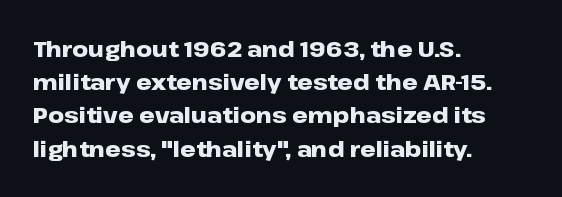
{"italic": "no", "bold": "yes", "underline": "no", "align": "left", "line_spacing": "normal", "line_spacing_ratio": 1.51, "letter_spacing": "normal", "letter_spacing_em": 0.0, "glyph_px": 22}
